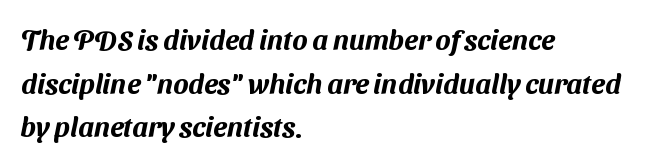
The image shows 28 px sans-serif type; set left-aligned, normal line spacing (1.56x), normal letter spacing, not underlined; medium stroke contrast and a medium x-height.
